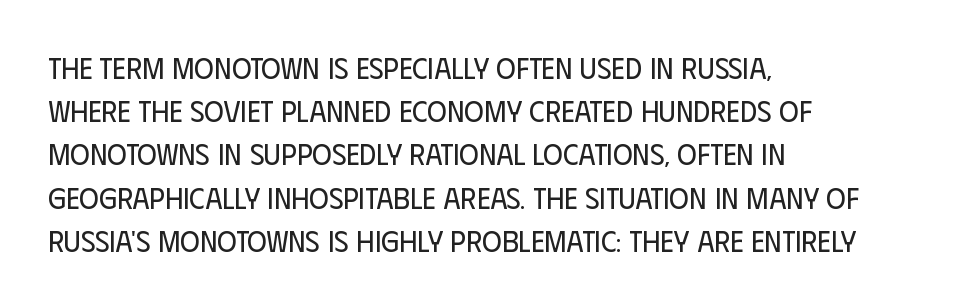
{"serif": "no", "italic": "no", "bold": "no", "weight": "regular", "width": "condensed", "stroke_contrast": "low", "x_height": "large", "monospaced": "no", "underline": "no", "align": "left", "line_spacing": "normal", "line_spacing_ratio": 1.44, "letter_spacing": "normal", "letter_spacing_em": 0.0, "glyph_px": 30}
